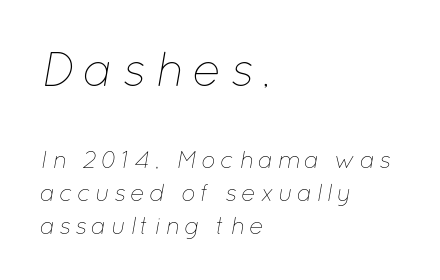
{"italic": "yes", "lean": "right", "slant_degrees": 12, "bold": "no", "weight": "thin", "width": "normal", "stroke_contrast": "low", "x_height": "medium", "monospaced": "no", "underline": "no", "align": "left", "line_spacing": "normal", "line_spacing_ratio": 1.38, "larger_block": "first", "size_ratio": 2.0, "glyph_px": 48}
